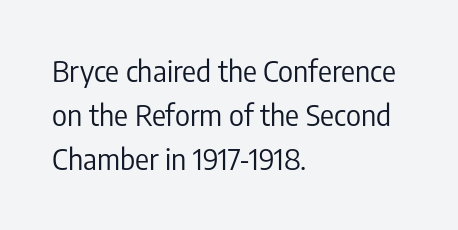
The image shows 29 px regular-weight, condensed sans-serif type, upright; set left-aligned, normal line spacing (1.52x), normal letter spacing, not underlined; low stroke contrast and a medium x-height.
